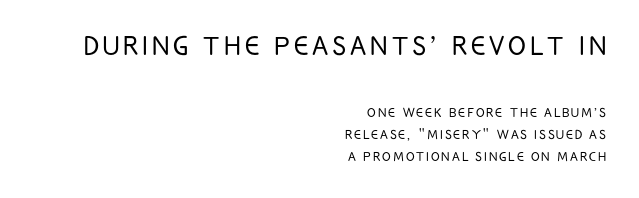
Q: Is the text bold? A: No.
Q: Is the text italic (slanted)? A: No, it is upright.
Q: Is the typeface a serif or a sans-serif typeface? A: Sans-serif.
Q: Is the text underlined? A: No.
Q: How is the paragraph aligned? A: Right-aligned.
Q: Is the spacing between lines tight, normal or loose? A: Normal.
Q: Which block of text is set in a larger size, the first (top) or the second (bottom)? A: The first (top) one.
Q: Width (condensed, normal, or wide)? A: Condensed.
Q: Stroke contrast? A: Low.
Q: x-height? A: Large.
Q: Monospaced? A: No.
